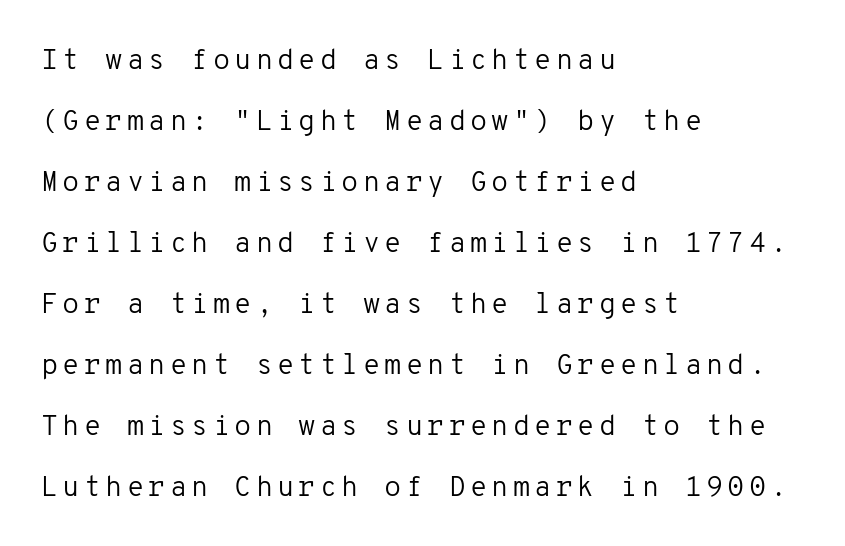
The image shows 28 px regular-weight sans-serif type, upright, monospaced; set left-aligned, loose line spacing (2.18x), not underlined; low stroke contrast and a medium x-height.
